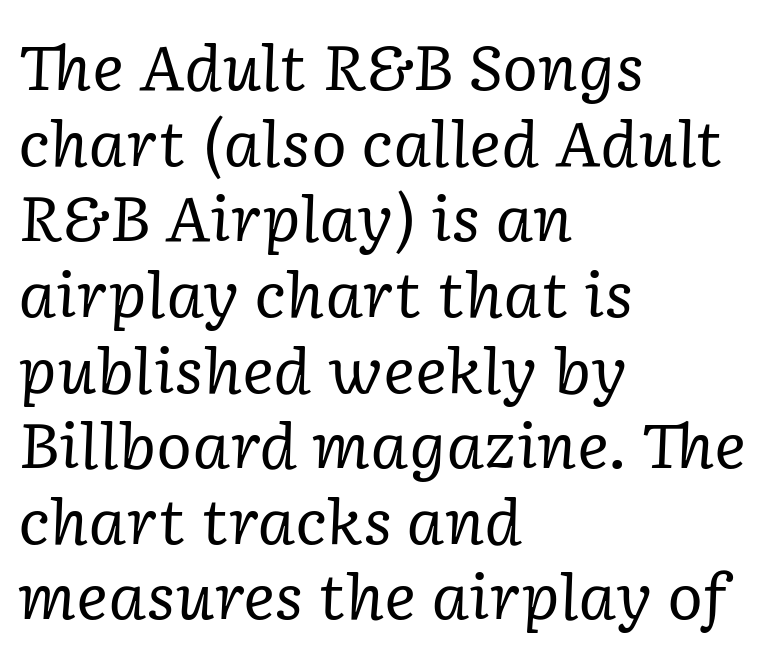
The image shows 61 px regular-weight serif type, italic (leaning right); set left-aligned, line spacing 1.24x, normal letter spacing, not underlined; low stroke contrast and a medium x-height.
